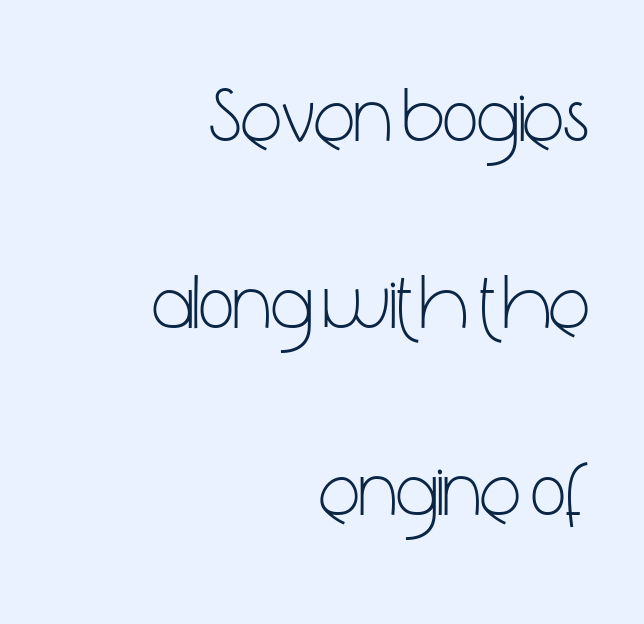
{"serif": "no", "italic": "no", "bold": "no", "weight": "light", "width": "condensed", "stroke_contrast": "low", "x_height": "medium", "monospaced": "no", "underline": "no", "align": "right", "line_spacing": "loose", "line_spacing_ratio": 2.43, "letter_spacing": "normal", "letter_spacing_em": 0.0, "glyph_px": 77}
